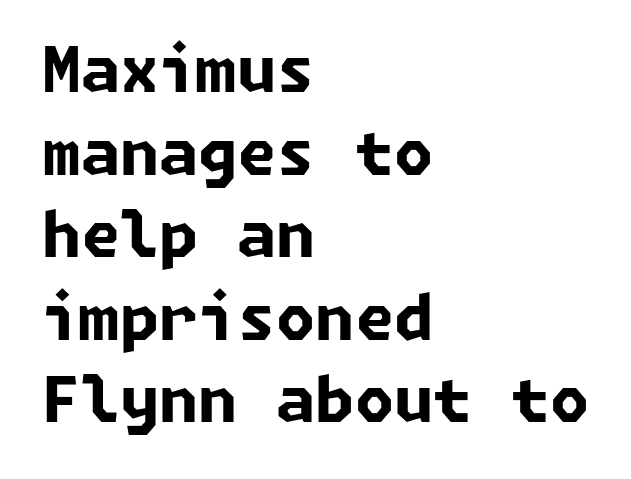
The image shows 63 px bold sans-serif type; set left-aligned, normal line spacing (1.31x), normal letter spacing, not underlined; low stroke contrast and a medium x-height.
